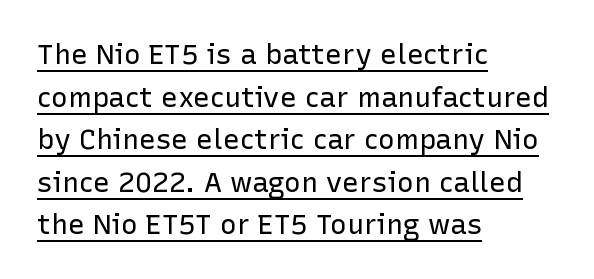
{"serif": "no", "italic": "no", "bold": "no", "weight": "regular", "width": "normal", "stroke_contrast": "low", "x_height": "medium", "monospaced": "no", "underline": "yes", "align": "left", "line_spacing": "normal", "line_spacing_ratio": 1.52, "letter_spacing": "normal", "letter_spacing_em": 0.0, "glyph_px": 28}
